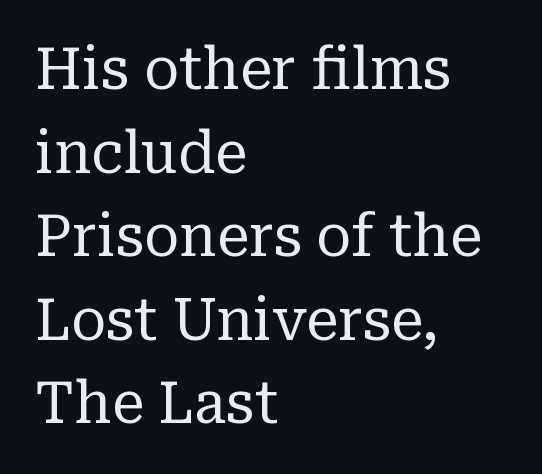
{"serif": "yes", "italic": "no", "bold": "no", "weight": "regular", "width": "normal", "stroke_contrast": "low", "x_height": "medium", "monospaced": "no", "underline": "no", "align": "left", "line_spacing": "normal", "line_spacing_ratio": 1.44, "letter_spacing": "normal", "letter_spacing_em": 0.0, "glyph_px": 58}
